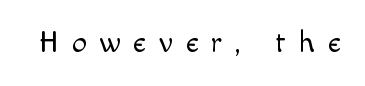
The image shows 30 px light sans-serif type, upright; set unusually wide letter spacing (+0.43 em), not underlined; a small x-height.
